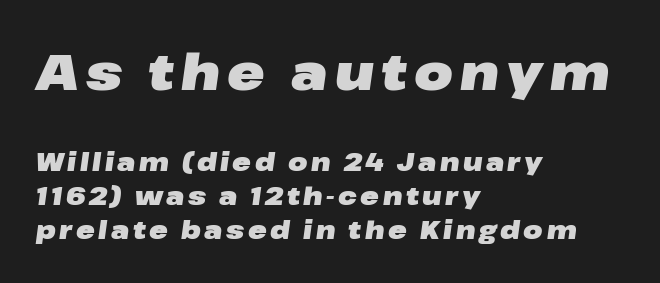
Q: Is the text bold? A: Yes.
Q: Is the text italic (slanted)? A: Yes, it leans right by about 8 degrees.
Q: Is the text underlined? A: No.
Q: How is the paragraph aligned? A: Left-aligned.
Q: Is the spacing between lines tight, normal or loose? A: Normal.
Q: Which block of text is set in a larger size, the first (top) or the second (bottom)? A: The first (top) one.
Q: Width (condensed, normal, or wide)? A: Wide.
Q: Stroke contrast? A: Low.
Q: x-height? A: Medium.
Q: Monospaced? A: No.
